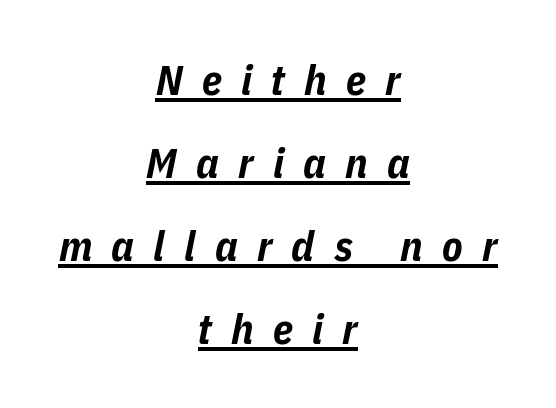
{"italic": "yes", "lean": "right", "slant_degrees": 11, "bold": "yes", "weight": "bold", "width": "condensed", "stroke_contrast": "low", "x_height": "medium", "monospaced": "no", "underline": "yes", "align": "center", "line_spacing": "loose", "line_spacing_ratio": 1.98, "letter_spacing": "wide", "letter_spacing_em": 0.46, "glyph_px": 42}
